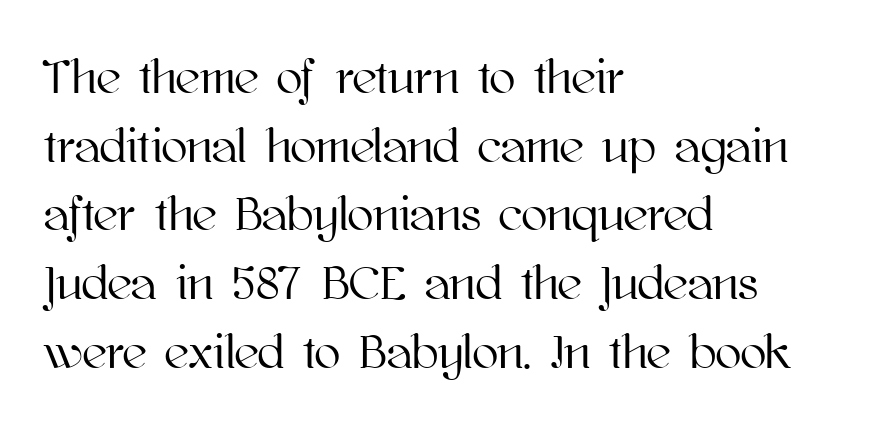
{"italic": "no", "width": "normal", "stroke_contrast": "high", "x_height": "medium", "monospaced": "no", "underline": "no", "align": "left", "line_spacing": "normal", "line_spacing_ratio": 1.43, "letter_spacing": "normal", "letter_spacing_em": 0.0, "glyph_px": 48}
